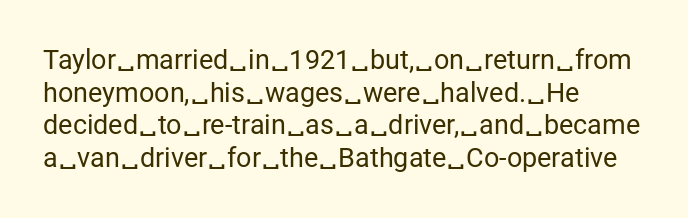
{"italic": "no", "bold": "no", "underline": "no", "align": "left", "line_spacing_ratio": 1.21, "letter_spacing": "normal", "letter_spacing_em": 0.0, "glyph_px": 27}
